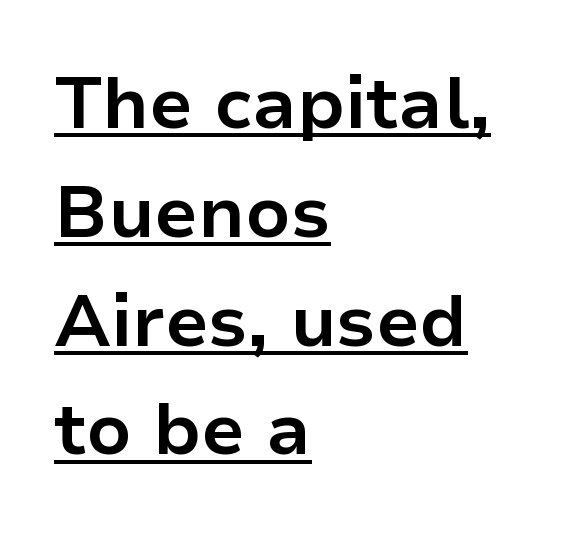
Style check: upright. Left-aligned paragraph, ragged on the right. The string is rendered with underlining switched on. Vertically, the passage feels balanced, rows spaced as you'd expect.
